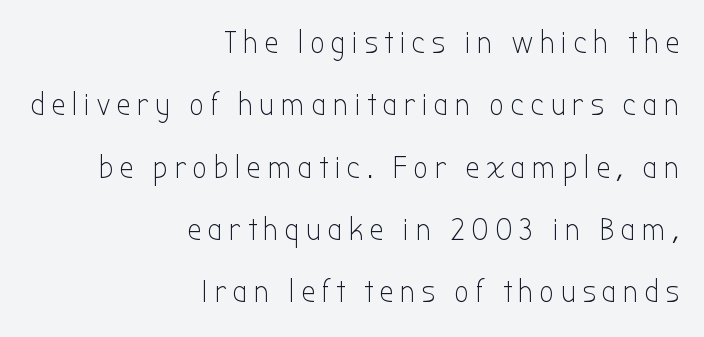
The image shows 31 px light, condensed sans-serif type, upright; set right-aligned, loose line spacing (2.01x), unusually wide letter spacing (+0.22 em), not underlined; low stroke contrast and a medium x-height.
